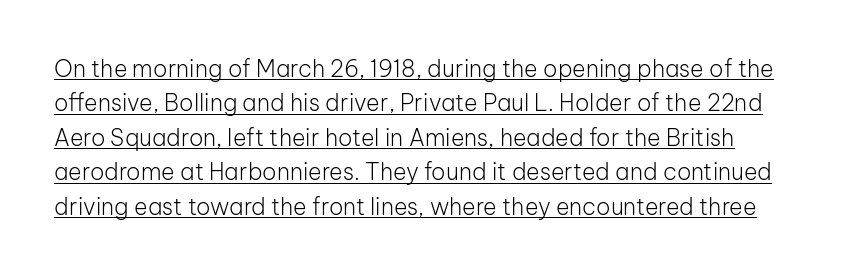
{"italic": "no", "bold": "no", "underline": "yes", "line_spacing": "normal", "line_spacing_ratio": 1.5, "letter_spacing": "normal", "letter_spacing_em": 0.0, "glyph_px": 23}
